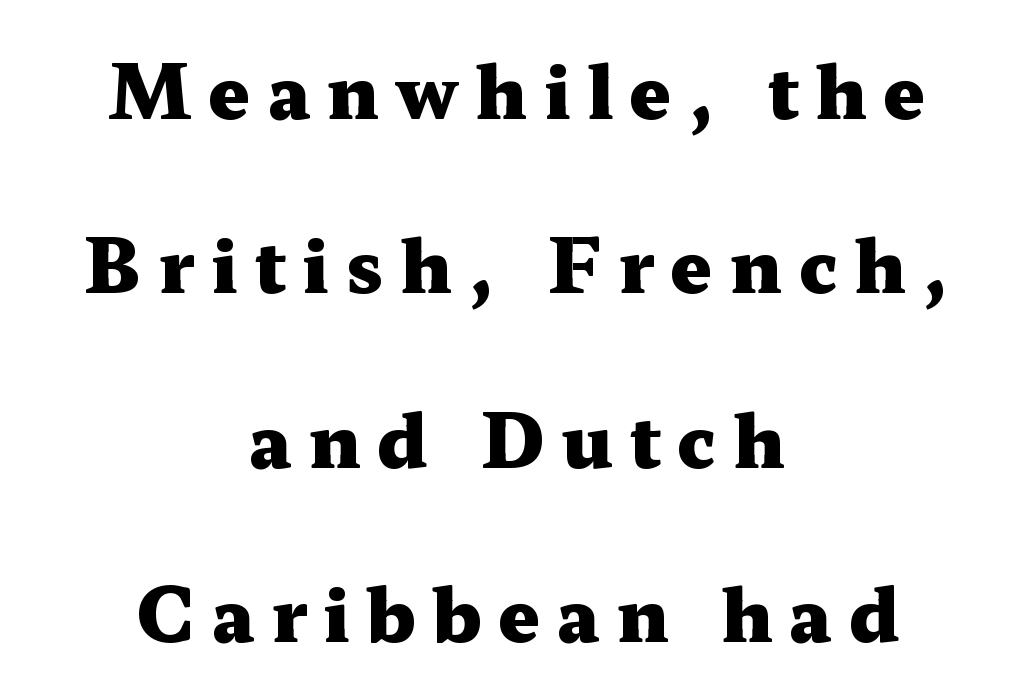
{"serif": "yes", "italic": "no", "bold": "yes", "weight": "heavy", "width": "wide", "stroke_contrast": "medium", "x_height": "medium", "monospaced": "no", "underline": "no", "align": "center", "line_spacing": "loose", "line_spacing_ratio": 2.39, "letter_spacing": "wide", "letter_spacing_em": 0.23, "glyph_px": 73}
